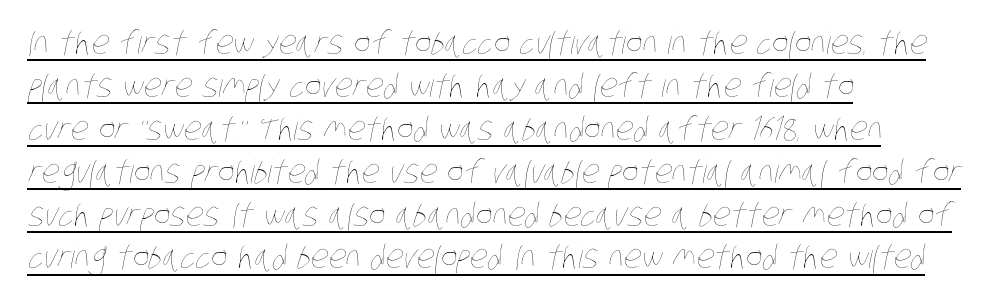
{"bold": "no", "weight": "thin", "width": "condensed", "stroke_contrast": "low", "x_height": "large", "monospaced": "no", "underline": "yes", "align": "left", "line_spacing": "normal", "line_spacing_ratio": 1.34, "letter_spacing": "normal", "letter_spacing_em": 0.0, "glyph_px": 32}
